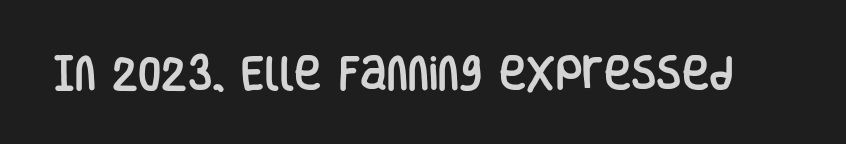
The image shows 37 px condensed sans-serif type, upright; set normal letter spacing, not underlined; low stroke contrast and a large x-height.
